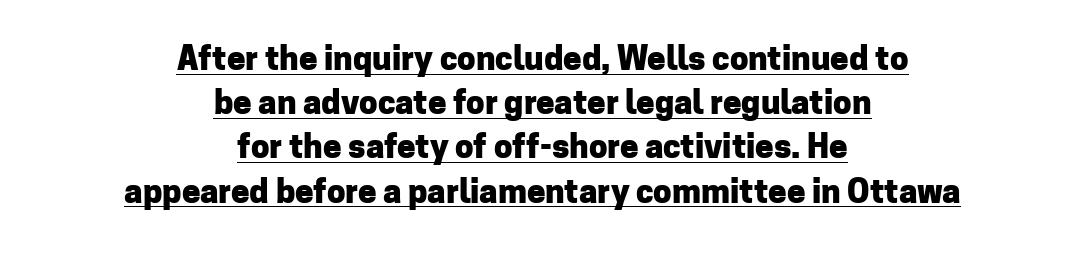
Q: Is the text bold? A: Yes.
Q: Is the text italic (slanted)? A: No, it is upright.
Q: Is the typeface a serif or a sans-serif typeface? A: Sans-serif.
Q: Is the text underlined? A: Yes.
Q: How is the paragraph aligned? A: Centered.
Q: Is the spacing between letters normal or unusually wide? A: Normal.
Q: Is the spacing between lines tight, normal or loose? A: Normal.
Q: Width (condensed, normal, or wide)? A: Normal.
Q: Stroke contrast? A: Low.
Q: x-height? A: Medium.
Q: Monospaced? A: No.
